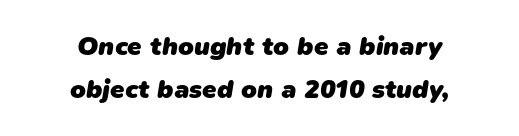
The image shows 26 px bold type; set centered, normal line spacing (1.65x), normal letter spacing, not underlined.
